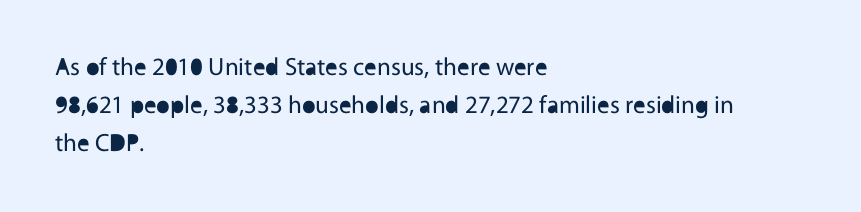
Q: Is the text bold? A: No.
Q: Is the text italic (slanted)? A: No, it is upright.
Q: Is the text underlined? A: No.
Q: How is the paragraph aligned? A: Left-aligned.
Q: Is the spacing between letters normal or unusually wide? A: Normal.
Q: Is the spacing between lines tight, normal or loose? A: Normal.
